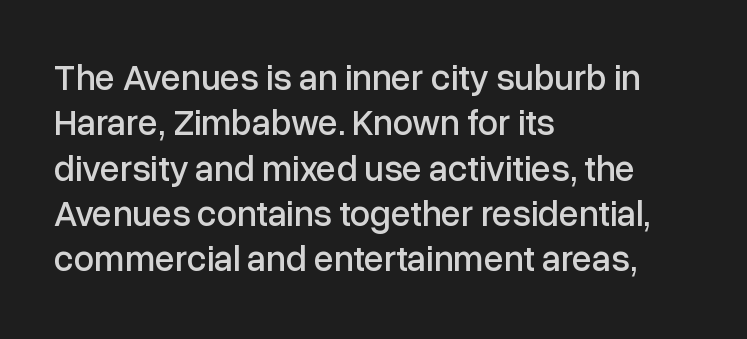
Words float on clear page, feet unadorned. Caption: standard tracking, unaltered. The lines are quadded left. The line-height multiplier appears to be the usual default.
